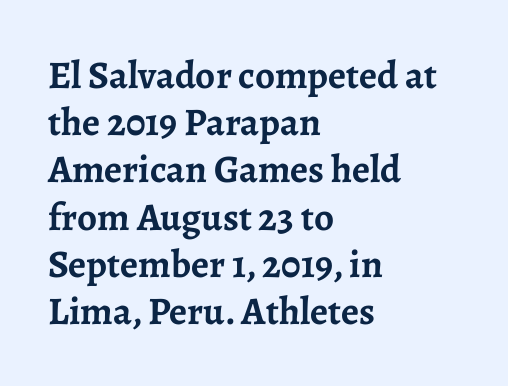
The image shows 39 px semibold serif type, upright; set left-aligned, line spacing 1.21x, normal letter spacing, not underlined; low stroke contrast and a medium x-height.
